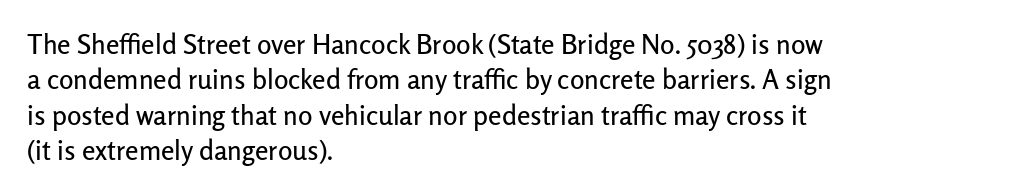
Q: Is the text italic (slanted)? A: No, it is upright.
Q: Is the text underlined? A: No.
Q: How is the paragraph aligned? A: Left-aligned.
Q: Is the spacing between letters normal or unusually wide? A: Normal.
Q: Is the spacing between lines tight, normal or loose? A: Normal.
